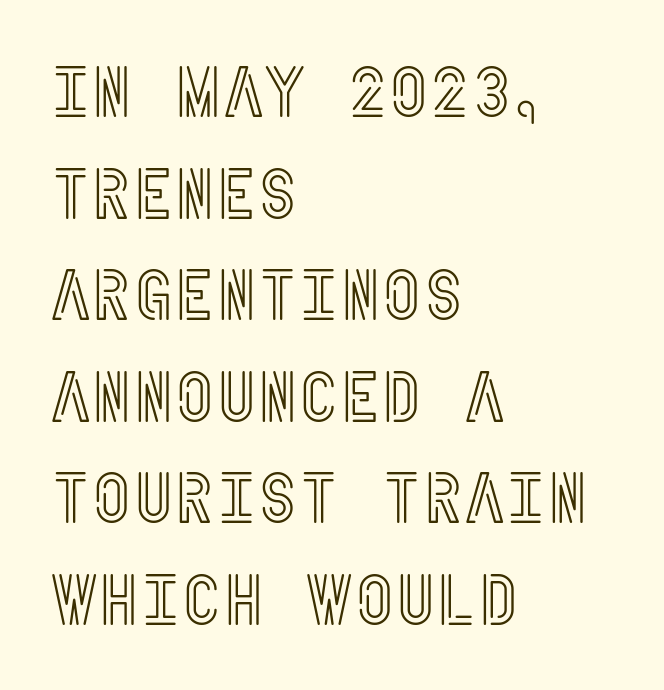
Unmarked baselines from the first word to the last. When letters stand straight like this, we call the style roman or upright. The letterforms sit shoulder to shoulder at normal distance. Does the leading feel generous? No, just average. Casual observation: everything's shoved over to the left.
